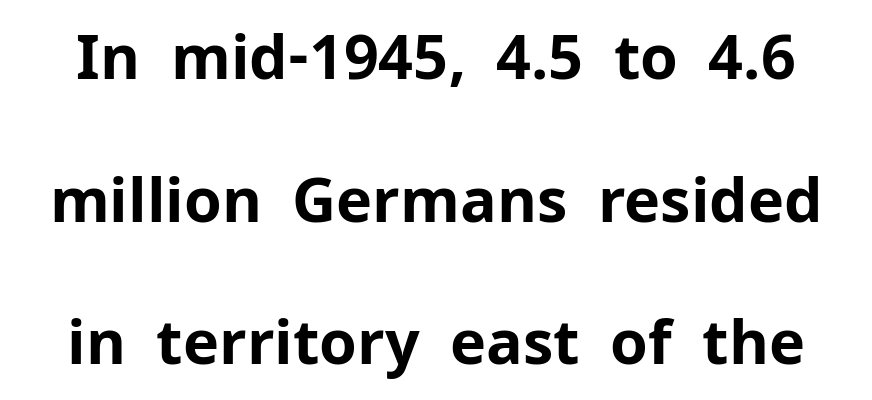
Q: Is the text bold? A: Yes.
Q: Is the text italic (slanted)? A: No, it is upright.
Q: Is the typeface a serif or a sans-serif typeface? A: Sans-serif.
Q: Is the text underlined? A: No.
Q: Is the spacing between letters normal or unusually wide? A: Normal.
Q: Is the spacing between lines tight, normal or loose? A: Loose.
Q: Width (condensed, normal, or wide)? A: Normal.
Q: Stroke contrast? A: Low.
Q: x-height? A: Medium.
Q: Monospaced? A: No.
